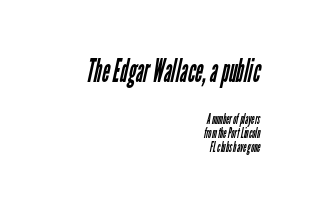
The image shows 33 px regular-weight, condensed sans-serif type; set right-aligned, tight line spacing (0.99x), normal letter spacing, not underlined; the first (top) block is 2.36x larger; low stroke contrast and a medium x-height.
